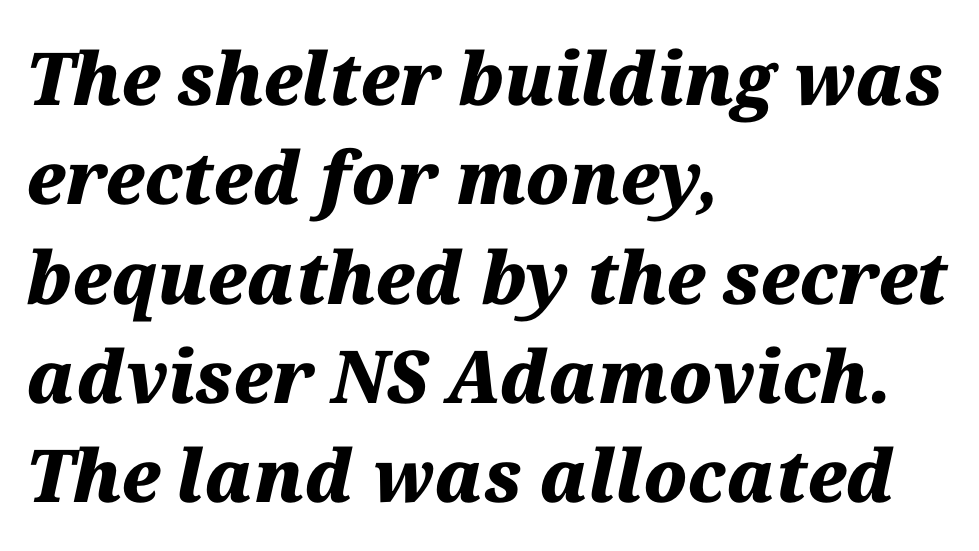
Q: Is the text bold? A: Yes.
Q: Is the text italic (slanted)? A: Yes, it leans right by about 12 degrees.
Q: Is the text underlined? A: No.
Q: How is the paragraph aligned? A: Left-aligned.
Q: Is the spacing between letters normal or unusually wide? A: Normal.
Q: Is the spacing between lines tight, normal or loose? A: Normal.
Q: Width (condensed, normal, or wide)? A: Normal.
Q: Stroke contrast? A: Medium.
Q: x-height? A: Medium.
Q: Monospaced? A: No.
